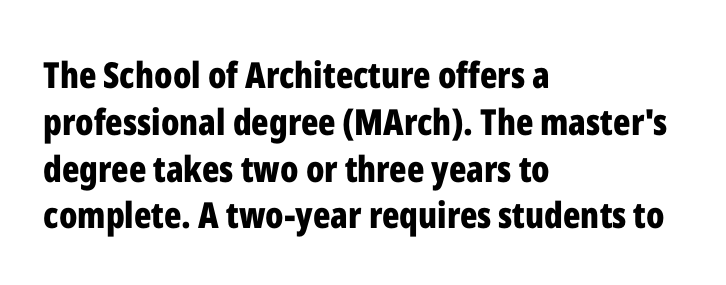
{"serif": "no", "italic": "no", "bold": "yes", "weight": "bold", "width": "condensed", "stroke_contrast": "low", "x_height": "medium", "monospaced": "no", "underline": "no", "align": "left", "line_spacing": "normal", "line_spacing_ratio": 1.3, "letter_spacing": "normal", "letter_spacing_em": 0.0, "glyph_px": 36}
